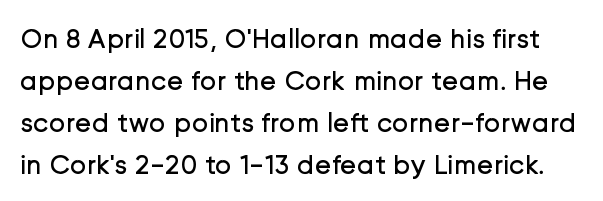
It's the straight-up-and-down kind of type. The zone under the glyphs is completely vacant. Regarding leading, the lines here are spaced in the standard way. Do the characters align in a grid? No, the font is proportional. Classification — sans serif. Nothing unusual about the tracking: characters are spaced as the font intends.
